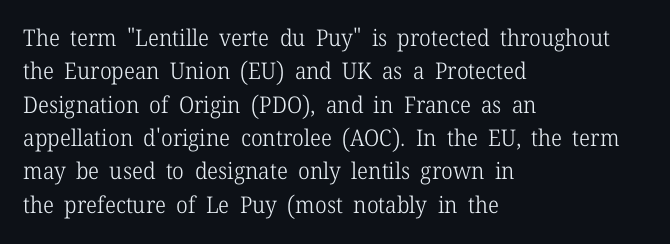
The image shows 23 px text type, upright; set left-aligned, normal line spacing (1.45x), normal letter spacing, not underlined.
